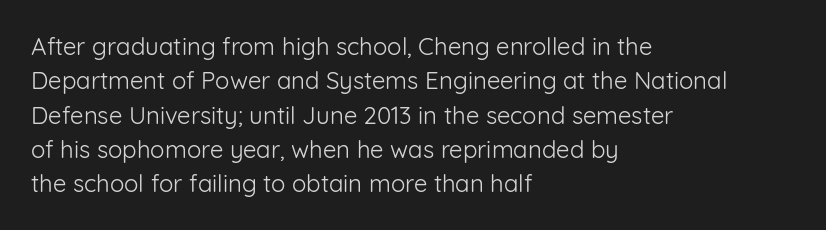
The image shows 24 px text type, upright; set left-aligned, normal line spacing (1.43x), normal letter spacing, not underlined.
